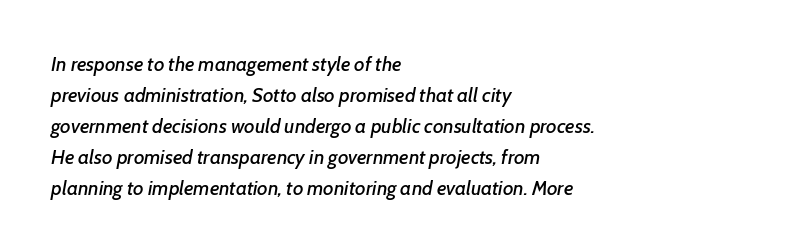
{"italic": "yes", "lean": "right", "slant_degrees": 7, "underline": "no", "align": "left", "line_spacing": "normal", "line_spacing_ratio": 1.55, "letter_spacing": "normal", "letter_spacing_em": 0.0, "glyph_px": 20}
